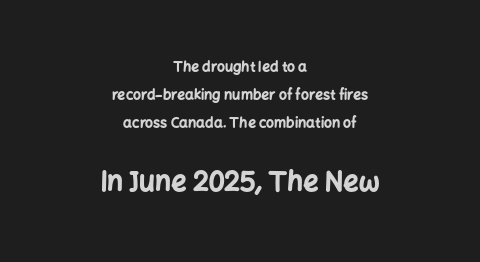
Centered paragraph, ragged on both sides. Italic? Not at all — the glyphs are vertical. The face used here is rendered with its standard letterfit. The later block is typeset at a bigger size than the earlier block.
